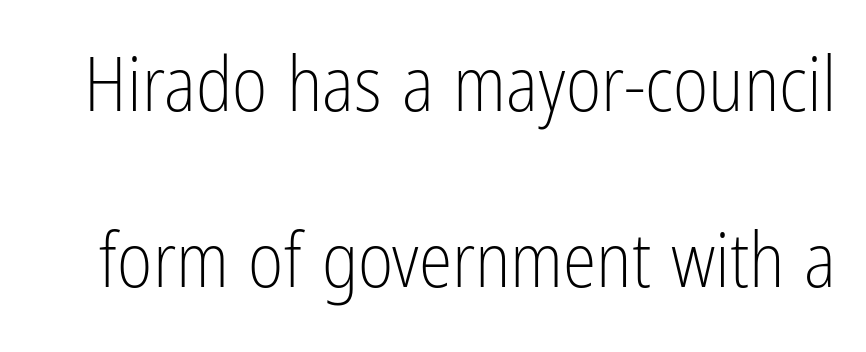
{"serif": "no", "italic": "no", "bold": "no", "weight": "light", "width": "condensed", "stroke_contrast": "low", "x_height": "medium", "monospaced": "no", "underline": "no", "line_spacing": "loose", "line_spacing_ratio": 2.31, "letter_spacing": "normal", "letter_spacing_em": 0.0, "glyph_px": 76}
